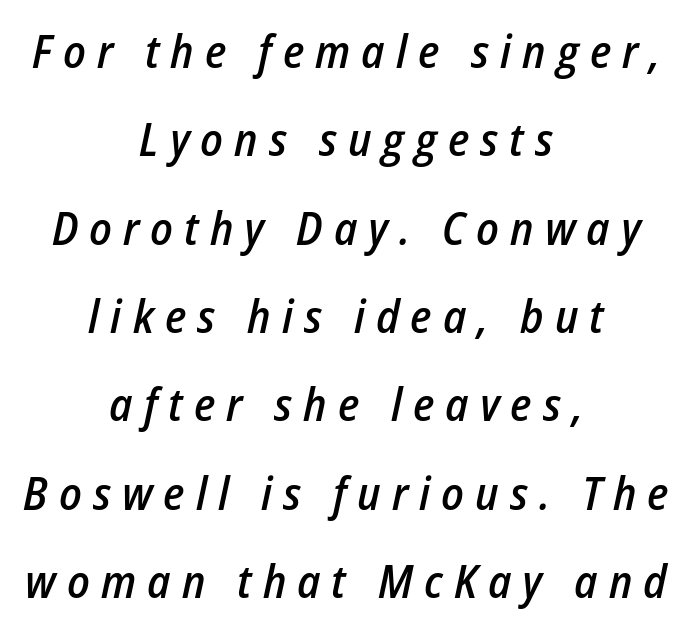
How are the letters spaced? Widely, with obvious added tracking. Alignment: centered. The whole block is typeset with a tilt. The sample has been set in demibold, a notch under bold. Check under the words: just untouched page. The rendering uses natural spacing where letterforms have individual widths.
